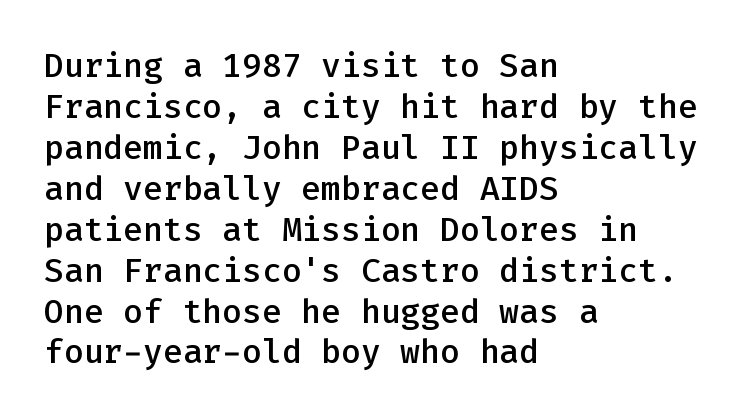
Reading down the block, your eye returns to a fixed left position each line. Serif or sans? Sans — the stroke terminals are bare. Here the designer chose a console-style face with uniform glyph widths. Look at the tracking — it's just the regular setting, nothing added.
